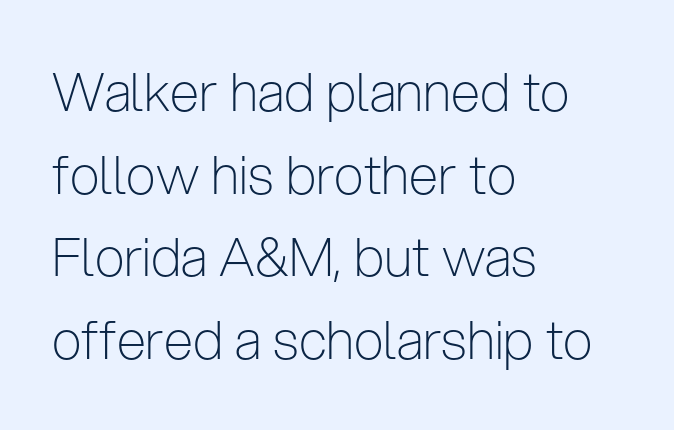
The image shows 53 px light, condensed sans-serif type, upright; set left-aligned, normal line spacing (1.56x), normal letter spacing, not underlined; low stroke contrast and a medium x-height.
